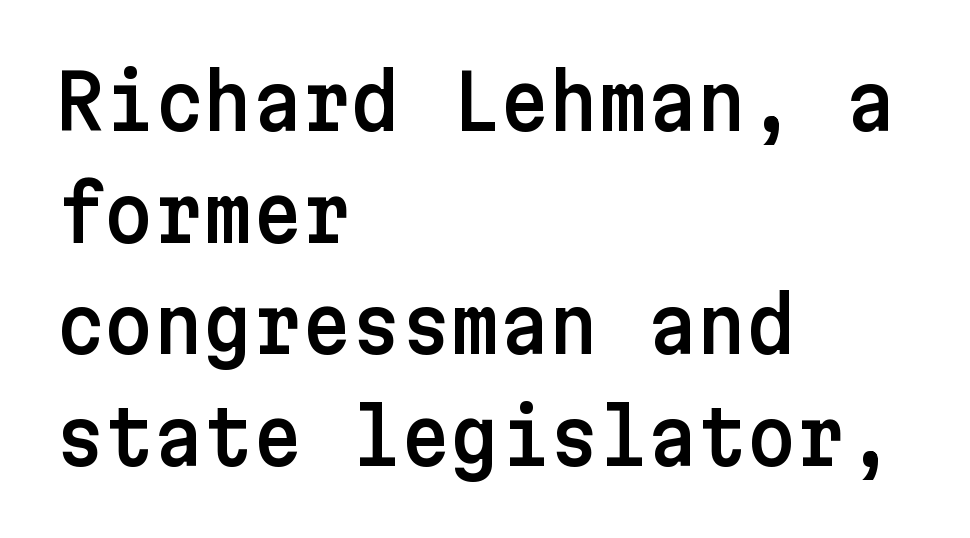
{"serif": "no", "italic": "no", "width": "normal", "stroke_contrast": "low", "x_height": "medium", "underline": "no", "align": "left", "line_spacing": "normal", "line_spacing_ratio": 1.47, "letter_spacing": "normal", "letter_spacing_em": 0.0, "glyph_px": 76}
